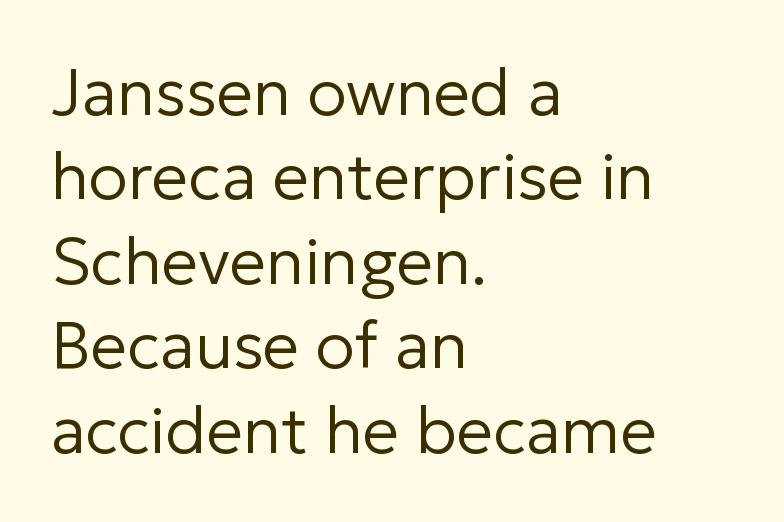
The font family rendered here belongs to the sans-serif group. Only glyphs here, with clear space below each row. The passage shown is not bold in any degree. Letter spacing: default. Is the block centered? No — it sits flush against the left margin. The specimen reads as upright at a glance.
